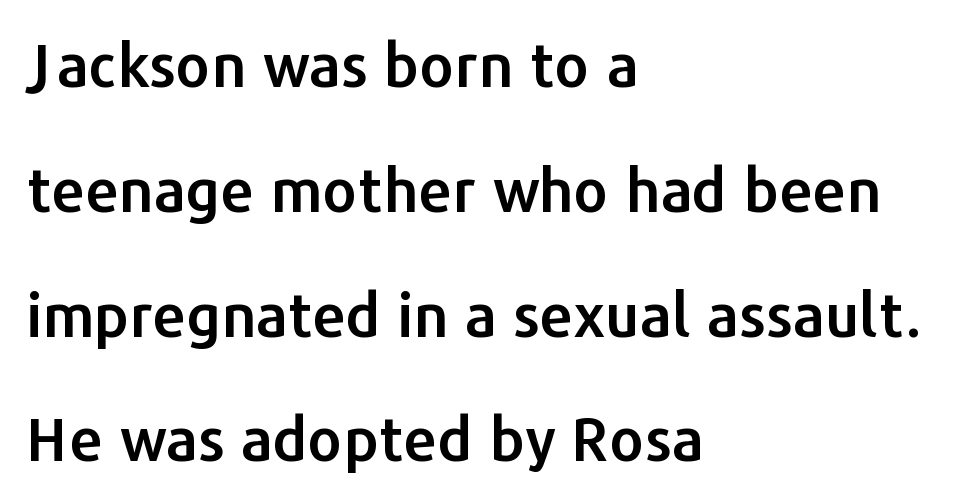
The gap between lines stays unmarked. Spacing verdict: proportional, widths tailored to each character. Tracking value appears to be zero — textbook default spacing. Casual observation: everything's shoved over to the left. I'd call this a sans setting — the letters go barefoot. Leading is clearly above the norm, producing a sparse column.
